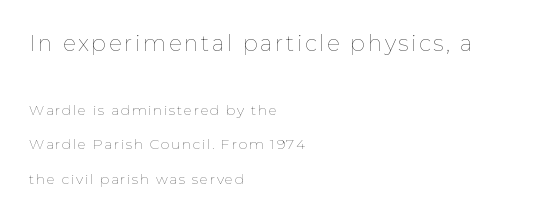
The image shows 22 px text type, upright; set left-aligned, loose line spacing (2.46x), not underlined; the first (top) block is 1.57x larger.
